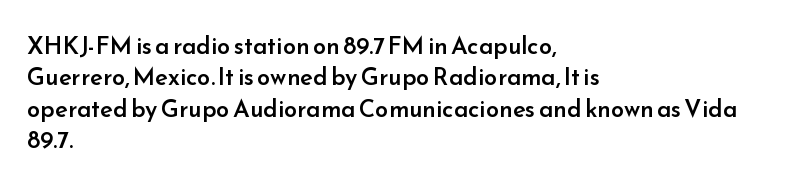
{"italic": "no", "bold": "semi", "underline": "no", "align": "left", "line_spacing": "normal", "line_spacing_ratio": 1.31, "letter_spacing": "normal", "letter_spacing_em": 0.0, "glyph_px": 24}
